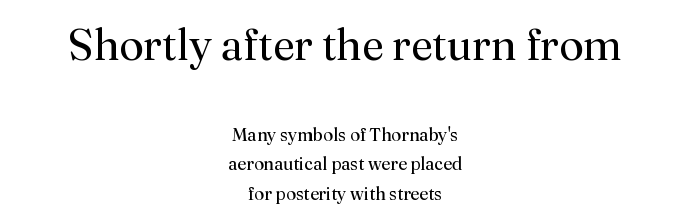
The face used here appears at its bigger size in the upper chunk. The face used here is proportionally spaced, like ordinary book or web type. The designer went with a serif here, giving each stem small feet. In terms of letterspacing, this is plain default setting.
